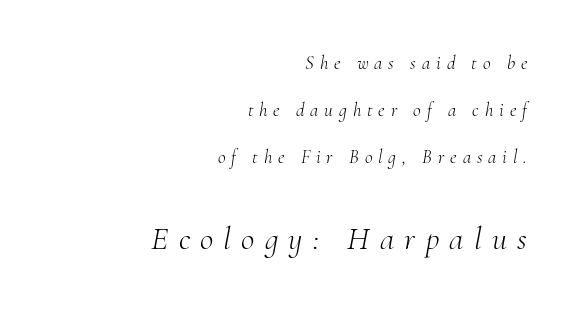
The gap between lines stays unmarked. A light-to-regular cut is what we see here. Little horizontal feet cap the strokes, marking this as serif type. The space between consecutive lines is lavish. The letters advance in unequal steps, a hallmark of proportional type.
